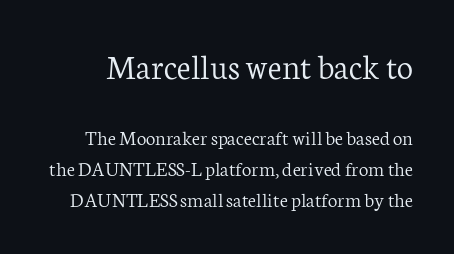
{"serif": "yes", "italic": "no", "bold": "no", "weight": "light", "width": "normal", "stroke_contrast": "low", "x_height": "medium", "monospaced": "no", "underline": "no", "line_spacing": "normal", "line_spacing_ratio": 1.48, "letter_spacing": "normal", "letter_spacing_em": 0.0, "larger_block": "first", "size_ratio": 1.71, "glyph_px": 36}
